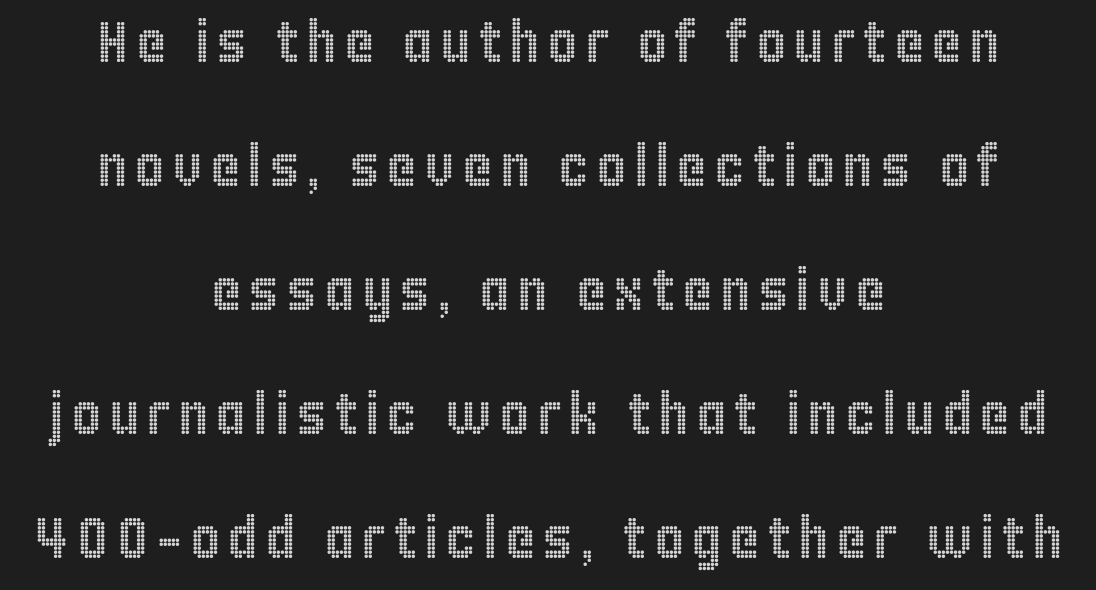
The passage shown is typed in a proportional face where columns would drift. The glyphs are unaccompanied by any horizontal stroke below them. A typesetter would mark this as roman, not italic. Each new line begins a long way beneath the previous one. If you folded the block vertically in half, each line would mirror itself in length.
